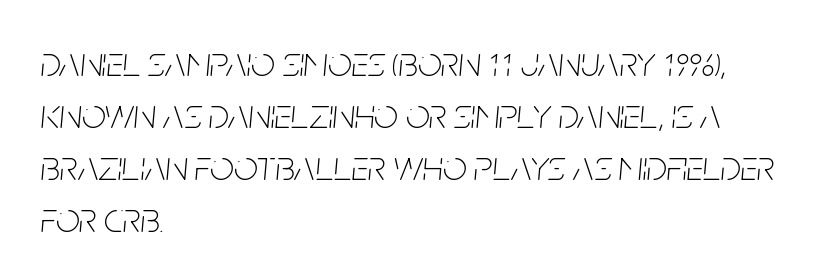
Q: Is the text bold? A: No.
Q: Is the text italic (slanted)? A: Yes, it leans right by about 5 degrees.
Q: Is the text underlined? A: No.
Q: How is the paragraph aligned? A: Left-aligned.
Q: Is the spacing between letters normal or unusually wide? A: Normal.
Q: Width (condensed, normal, or wide)? A: Condensed.
Q: Stroke contrast? A: Low.
Q: x-height? A: Large.
Q: Monospaced? A: No.
